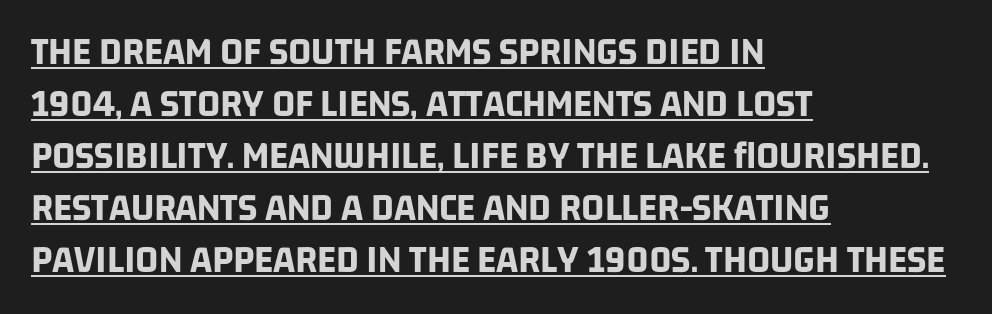
{"serif": "no", "bold": "yes", "weight": "bold", "width": "condensed", "stroke_contrast": "low", "x_height": "large", "monospaced": "no", "underline": "yes", "align": "left", "line_spacing": "normal", "line_spacing_ratio": 1.3, "letter_spacing": "normal", "letter_spacing_em": 0.0, "glyph_px": 40}
